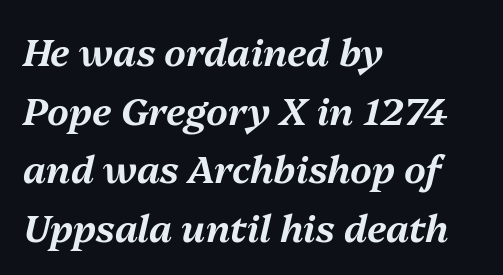
Nobody touched the tracking dial on this one. Has an underline been added? It has not. Notice how the passage keeps a crisp vertical edge on the left only. Horizontal bands of white between lines are of average thickness. Notice how the stems are inclined rather than vertical — that's the hallmark of italics.
